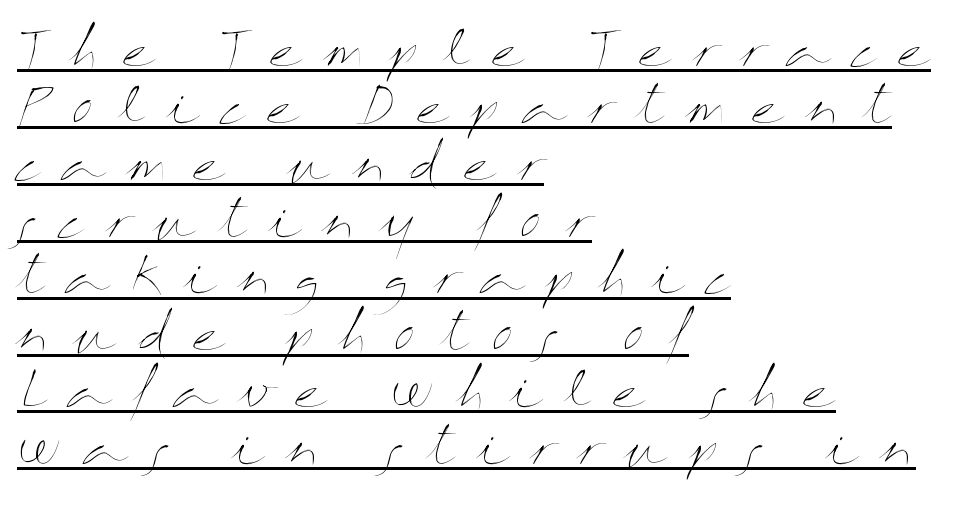
The image shows 49 px thin, wide type; set left-aligned, line spacing 1.16x, unusually wide letter spacing (+0.46 em), underlined; medium stroke contrast and a medium x-height.
